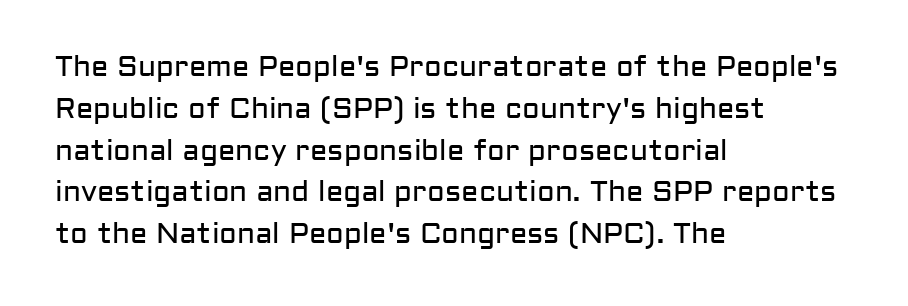
{"serif": "no", "italic": "no", "bold": "no", "weight": "regular", "width": "normal", "stroke_contrast": "low", "x_height": "medium", "monospaced": "no", "underline": "no", "align": "left", "line_spacing": "normal", "line_spacing_ratio": 1.44, "letter_spacing": "normal", "letter_spacing_em": 0.0, "glyph_px": 29}
